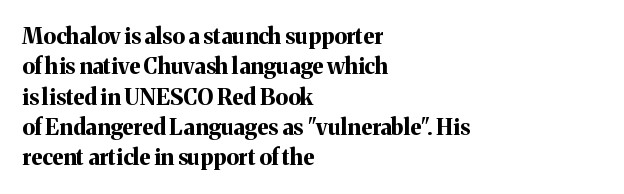
The paragraph shown leans on its left margin. The glyphs have the mass of a bold cut. How are the letters spaced? Ordinarily, with no added tracking. This sample uses an upright cut, with every glyph sitting square on the baseline.
